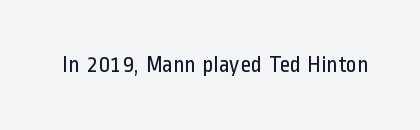
{"italic": "no", "bold": "no", "underline": "no", "letter_spacing": "normal", "letter_spacing_em": 0.0, "glyph_px": 23}
